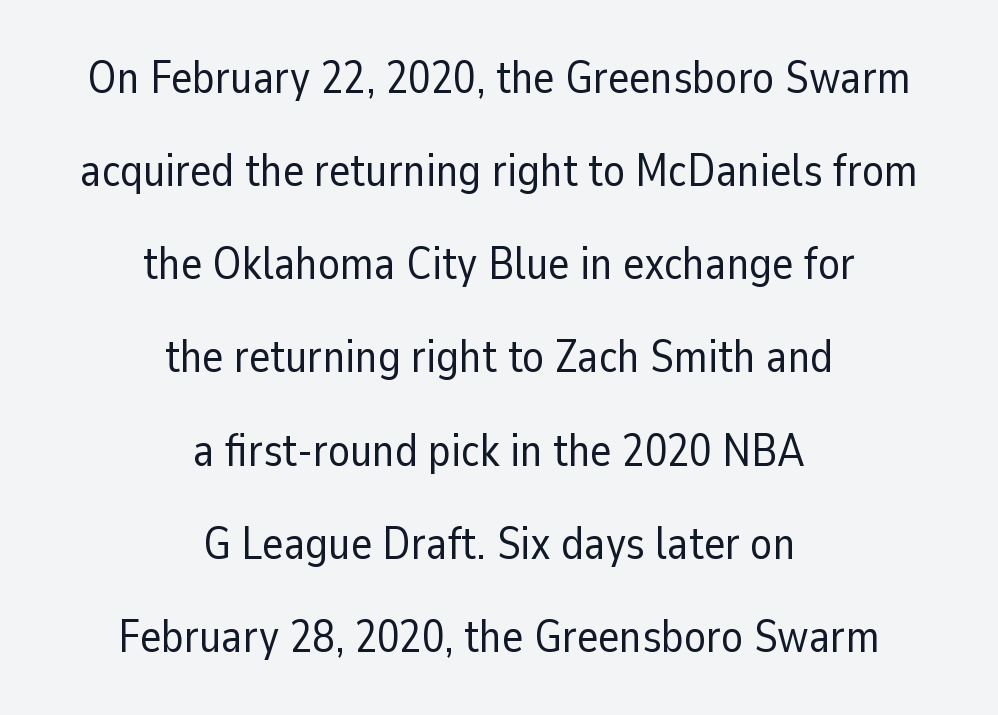
The image shows 45 px regular-weight sans-serif type, upright; set centered, loose line spacing (2.07x), normal letter spacing, not underlined; low stroke contrast and a medium x-height.
